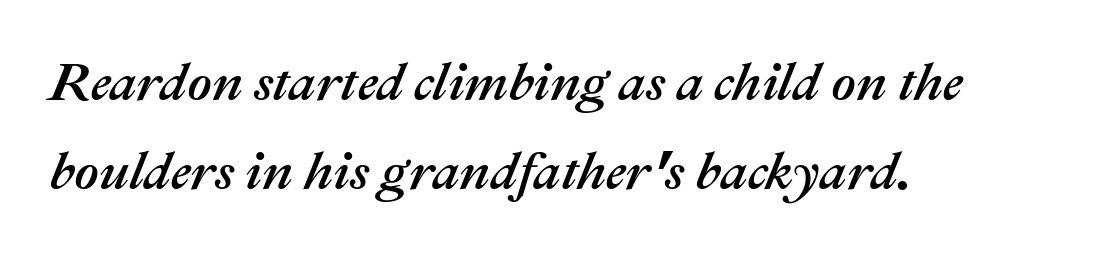
{"italic": "yes", "lean": "right", "slant_degrees": 22, "width": "normal", "stroke_contrast": "medium", "x_height": "medium", "monospaced": "no", "underline": "no", "align": "left", "line_spacing": "normal", "line_spacing_ratio": 1.67, "letter_spacing": "normal", "letter_spacing_em": 0.0, "glyph_px": 53}
